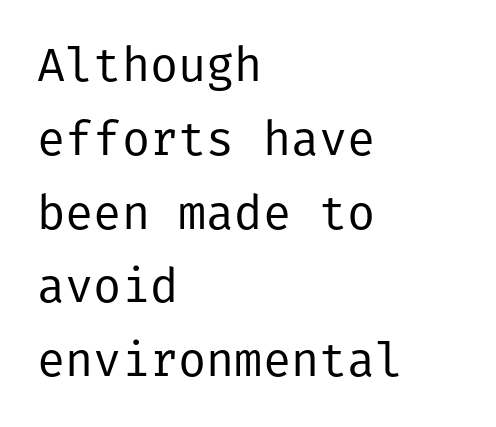
The image shows 47 px regular-weight sans-serif type, upright; set left-aligned, normal line spacing (1.57x), normal letter spacing, not underlined; low stroke contrast and a medium x-height.
